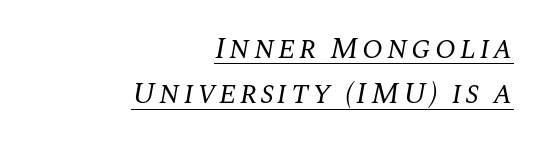
Q: Is the text bold? A: No.
Q: Is the text italic (slanted)? A: Yes, it leans right by about 10 degrees.
Q: Is the typeface a serif or a sans-serif typeface? A: Serif.
Q: Is the text underlined? A: Yes.
Q: How is the paragraph aligned? A: Right-aligned.
Q: Is the spacing between lines tight, normal or loose? A: Normal.
Q: Width (condensed, normal, or wide)? A: Normal.
Q: Stroke contrast? A: Medium.
Q: x-height? A: Large.
Q: Monospaced? A: No.
